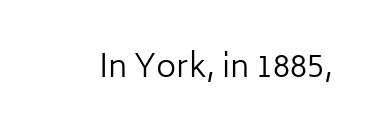
{"serif": "no", "italic": "no", "bold": "no", "weight": "regular", "width": "normal", "stroke_contrast": "low", "x_height": "medium", "monospaced": "no", "underline": "no", "letter_spacing": "normal", "letter_spacing_em": 0.0, "glyph_px": 31}
